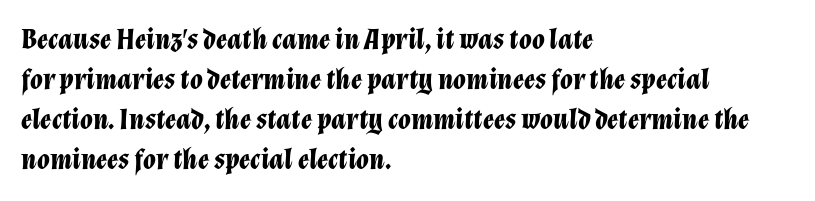
{"italic": "yes", "lean": "right", "slant_degrees": 12, "bold": "yes", "weight": "bold", "width": "normal", "stroke_contrast": "low", "x_height": "medium", "monospaced": "no", "underline": "no", "align": "left", "line_spacing": "normal", "line_spacing_ratio": 1.38, "letter_spacing": "normal", "letter_spacing_em": 0.0, "glyph_px": 29}
